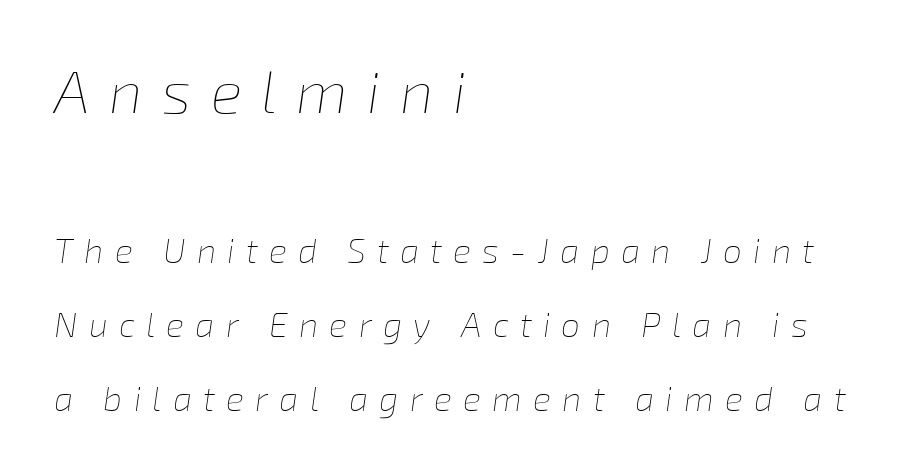
{"italic": "yes", "lean": "right", "slant_degrees": 8, "bold": "no", "weight": "thin", "width": "normal", "stroke_contrast": "low", "x_height": "medium", "monospaced": "no", "underline": "no", "align": "left", "line_spacing": "loose", "line_spacing_ratio": 2.17, "letter_spacing": "wide", "letter_spacing_em": 0.33, "larger_block": "first", "size_ratio": 1.74, "glyph_px": 59}
